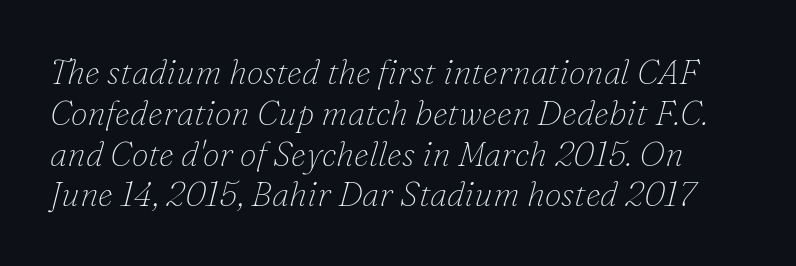
{"serif": "yes", "italic": "yes", "lean": "right", "slant_degrees": 16, "bold": "no", "weight": "thin", "width": "normal", "stroke_contrast": "low", "x_height": "small", "monospaced": "no", "underline": "no", "line_spacing_ratio": 1.2, "letter_spacing": "normal", "letter_spacing_em": 0.0, "glyph_px": 34}
